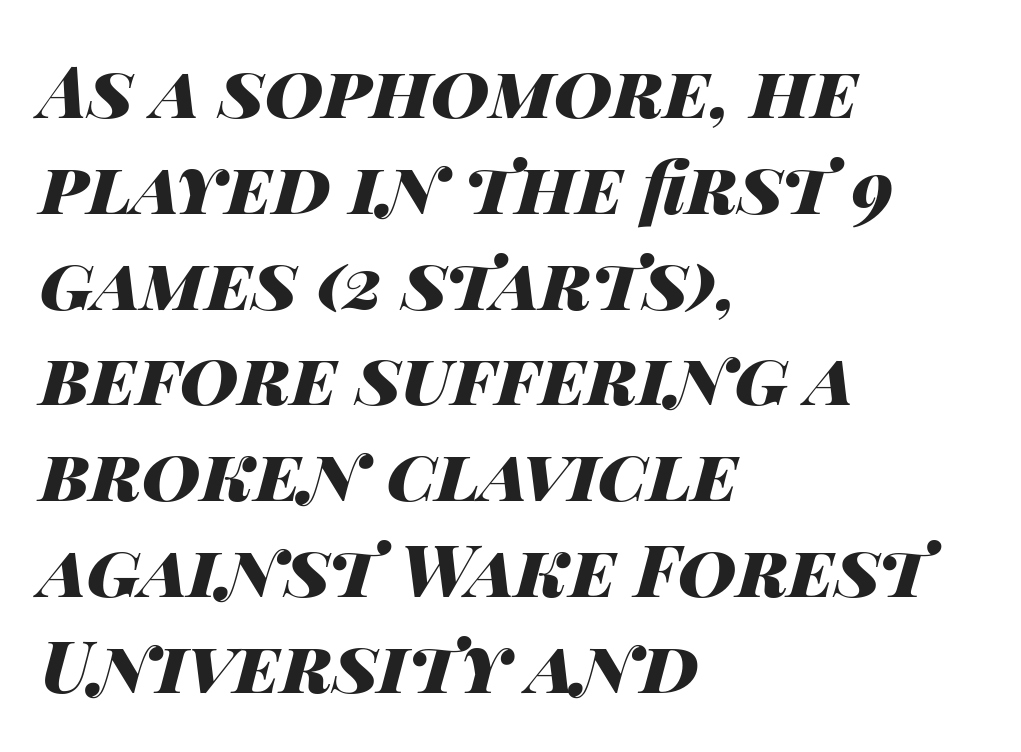
In terms of weight, the rendering is a true, heavy bold. In terms of leading, this rendering sits right in the middle. Lines of text with bare space underneath. Compared with typical body copy, the letter spacing here is the same. Varying glyph widths throughout — classic text-font behaviour.
